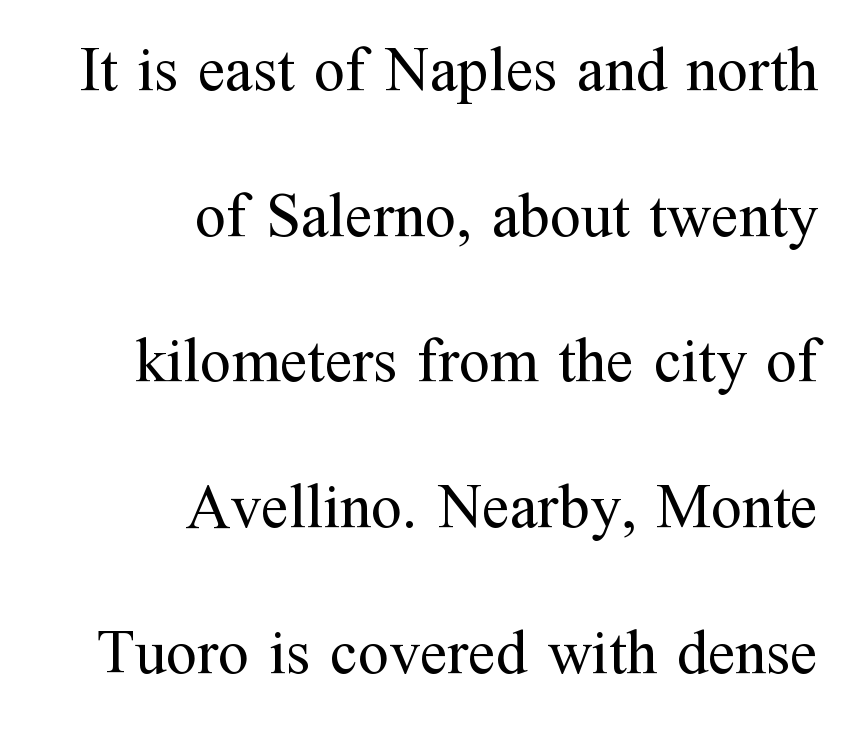
The image shows 62 px regular-weight serif type, upright; set right-aligned, loose line spacing (2.35x), normal letter spacing, not underlined; medium stroke contrast and a medium x-height.
